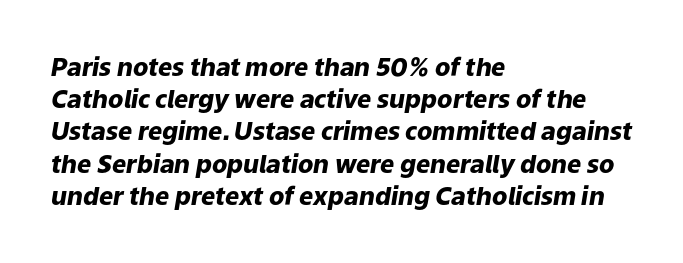
The image shows 25 px bold type, italic (leaning right); set left-aligned, normal line spacing (1.29x), normal letter spacing, not underlined.
